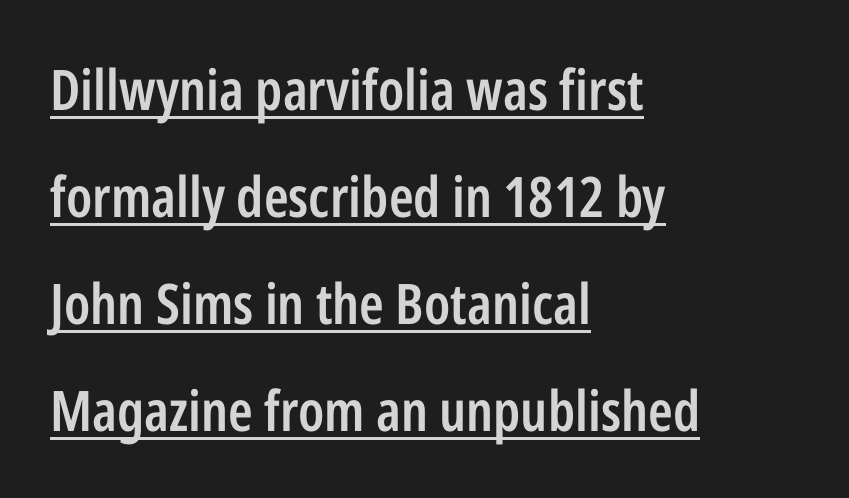
Typeset ragged right — the left edge is the straight one. The glyphs have the mass of a demibold cut, below bold. The rendering uses natural spacing where letterforms have individual widths. The string is rendered with underlining switched on.
